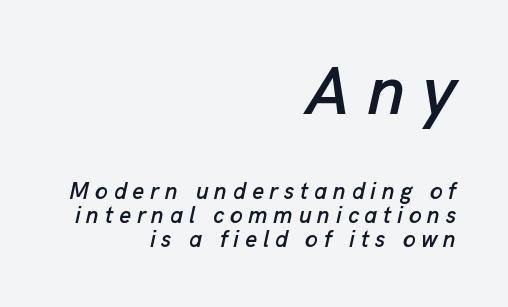
The image shows 68 px text type, italic (leaning right); set right-aligned, tight line spacing (1.05x), unusually wide letter spacing (+0.25 em), not underlined; the first (top) block is 2.96x larger; low stroke contrast and a medium x-height.
